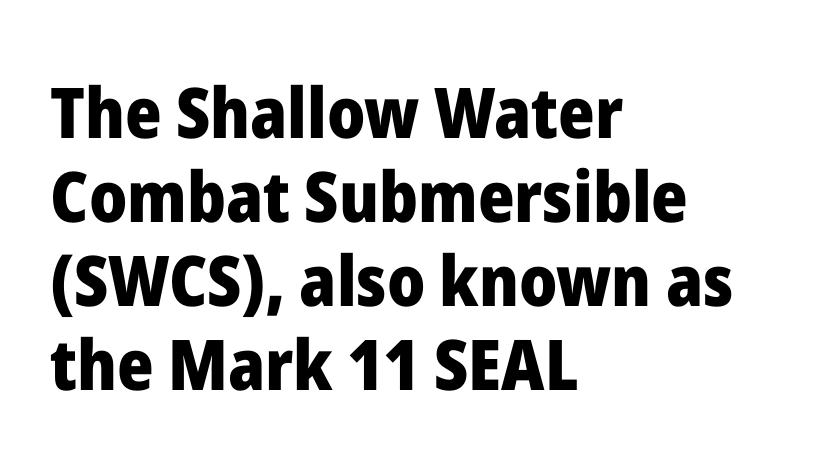
Is the type bold? Yes — the strokes are clearly thick and heavy. Teacher's note: observe the even left margin — that is flush-left alignment. Regarding serifs, this sample does without them. Designer's note — italics off, roman on. No extra tracking has been applied to these lines.
